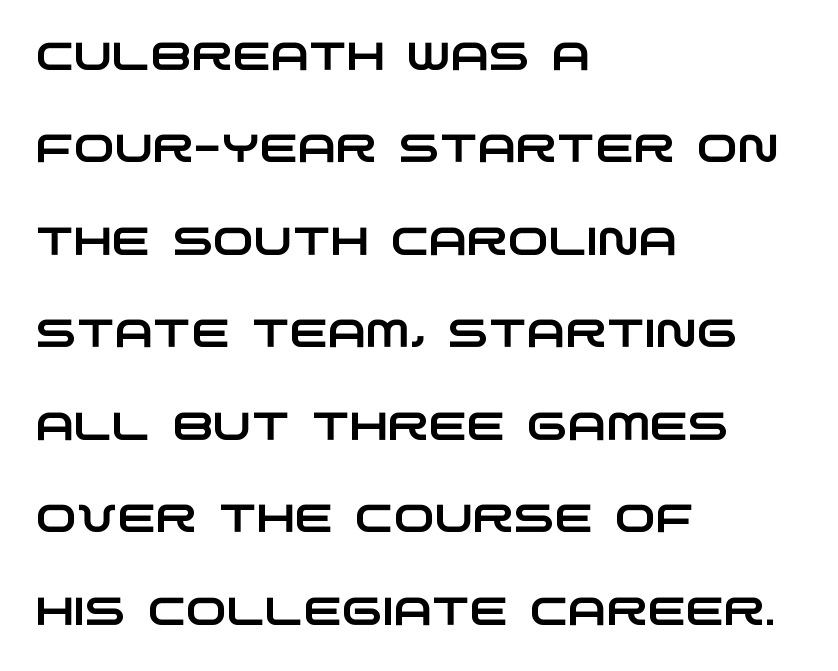
The image shows 39 px wide sans-serif type; set left-aligned, loose line spacing (2.37x), normal letter spacing, not underlined; low stroke contrast and a large x-height.
